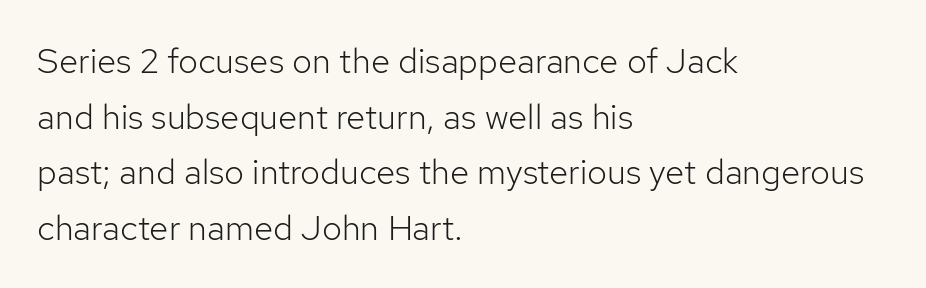
The image shows 35 px light sans-serif type, upright; set left-aligned, normal line spacing (1.59x), normal letter spacing, not underlined; low stroke contrast and a medium x-height.
